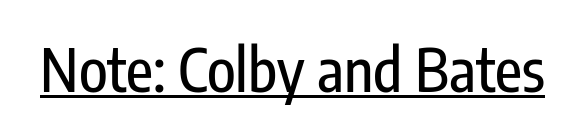
{"serif": "no", "italic": "no", "width": "condensed", "stroke_contrast": "low", "x_height": "medium", "monospaced": "no", "underline": "yes", "letter_spacing": "normal", "letter_spacing_em": 0.0, "glyph_px": 59}
